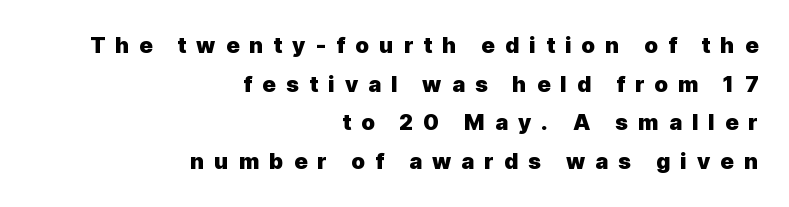
Rule under the text: the space is simply empty. Tracking here is generous; glyphs stand well apart from one another. This is the regular roman posture of the typeface. In terms of weight, the rendering is a true, heavy bold. Compared with a flush-left layout, this one pins lines to the opposite, right side.
